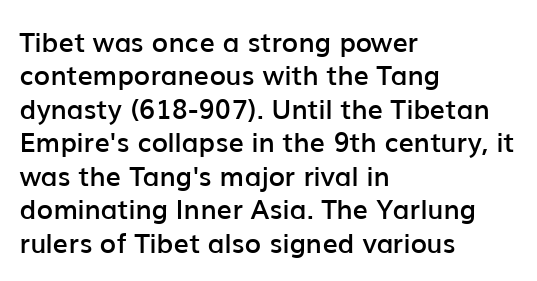
{"italic": "no", "bold": "semi", "underline": "no", "align": "left", "line_spacing_ratio": 1.24, "letter_spacing": "normal", "letter_spacing_em": 0.0, "glyph_px": 27}
